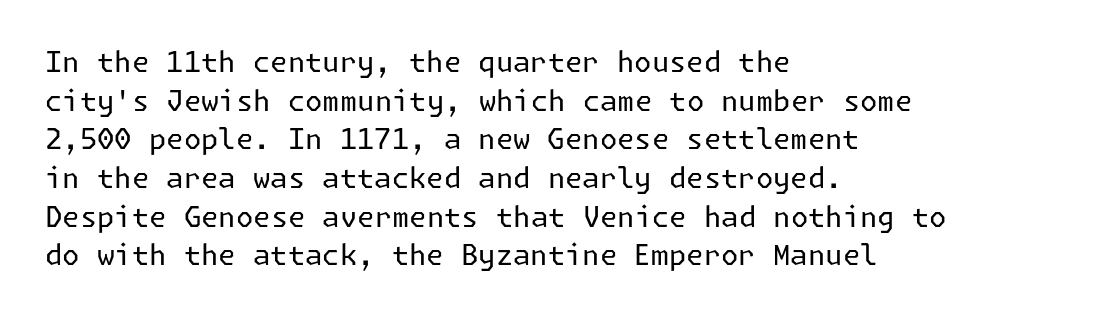
The image shows 28 px regular-weight sans-serif type, upright; set left-aligned, normal line spacing (1.38x), normal letter spacing, not underlined; low stroke contrast and a medium x-height.
